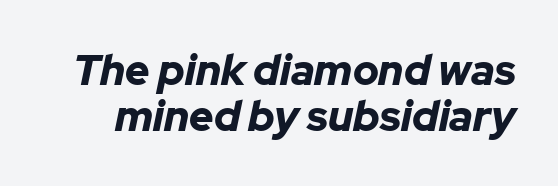
Q: Is the text bold? A: Yes.
Q: Is the text italic (slanted)? A: Yes, it leans right by about 12 degrees.
Q: Is the text underlined? A: No.
Q: Is the spacing between letters normal or unusually wide? A: Normal.
Q: Is the spacing between lines tight, normal or loose? A: Tight.
Q: Width (condensed, normal, or wide)? A: Normal.
Q: Stroke contrast? A: Low.
Q: x-height? A: Medium.
Q: Monospaced? A: No.
